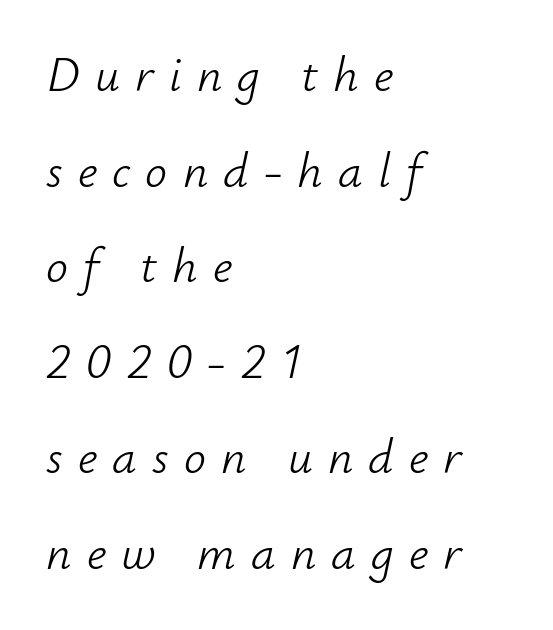
The passage shown is not bold in any degree. Airy leading. Words float on clear page, feet unadorned. When letters slant like this, we call the style italic. The face used here is proportionally spaced, like ordinary book or web type. The paragraph has a hard left edge and a soft right edge.
